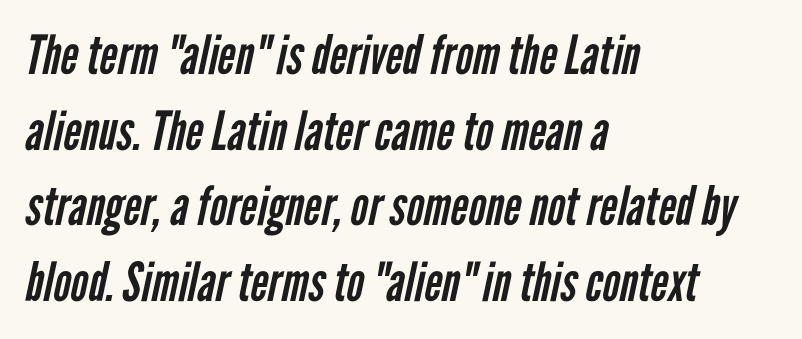
Type without underlining. Stems here are at most as thick as an everyday book face. The rendering keeps characters at their native spacing. The typeface chosen for these lines omits serifs.
